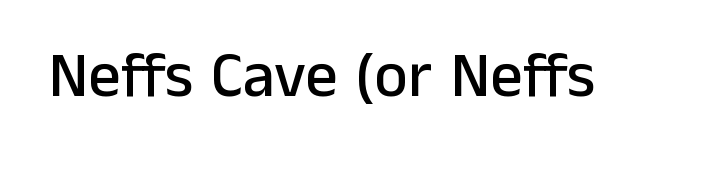
Q: Is the text italic (slanted)? A: No, it is upright.
Q: Is the typeface a serif or a sans-serif typeface? A: Sans-serif.
Q: Is the text underlined? A: No.
Q: Is the spacing between letters normal or unusually wide? A: Normal.
Q: Width (condensed, normal, or wide)? A: Normal.
Q: Stroke contrast? A: Low.
Q: x-height? A: Medium.
Q: Monospaced? A: No.
